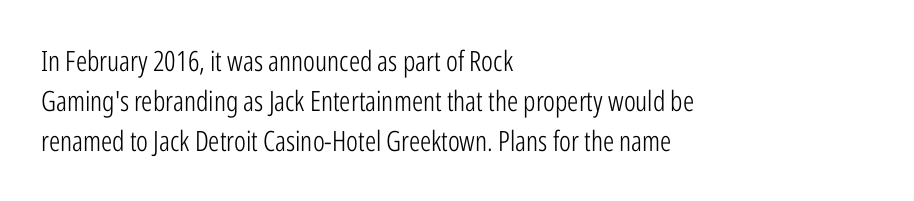
The image shows 28 px light, condensed sans-serif type, upright; set left-aligned, normal line spacing (1.42x), normal letter spacing, not underlined; low stroke contrast and a medium x-height.
